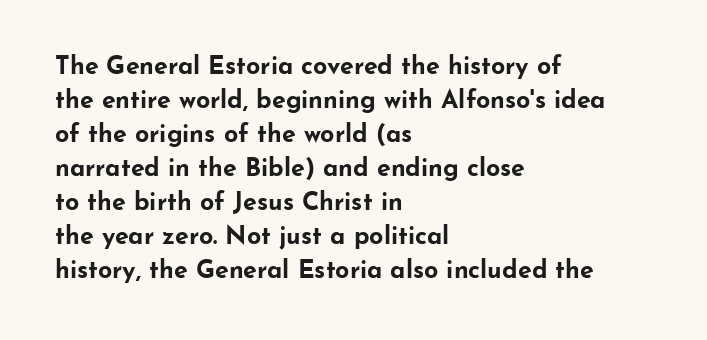
{"italic": "no", "bold": "yes", "underline": "no", "align": "left", "line_spacing": "normal", "line_spacing_ratio": 1.36, "letter_spacing": "normal", "letter_spacing_em": 0.0, "glyph_px": 25}
